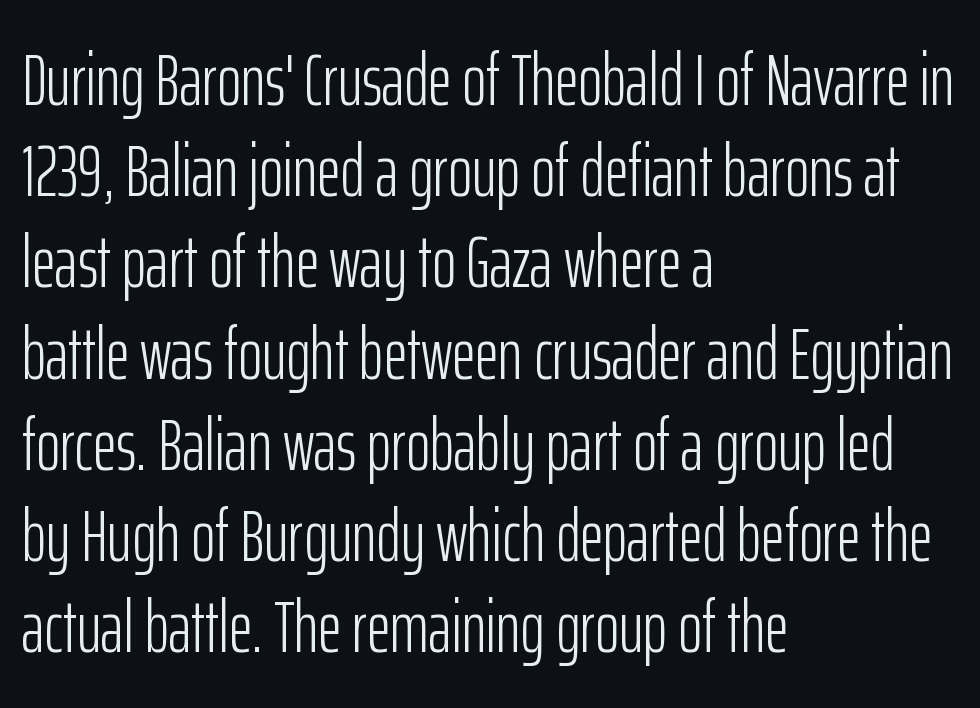
{"serif": "no", "italic": "no", "bold": "no", "weight": "light", "width": "condensed", "stroke_contrast": "low", "x_height": "medium", "monospaced": "no", "underline": "no", "align": "left", "line_spacing": "normal", "line_spacing_ratio": 1.25, "letter_spacing": "normal", "letter_spacing_em": 0.0, "glyph_px": 73}
